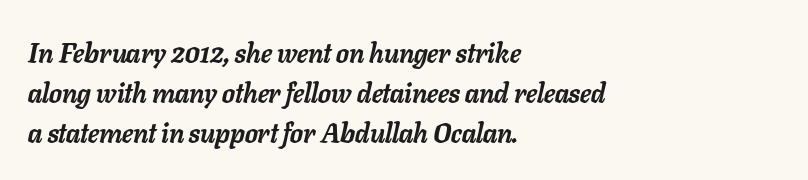
The image shows 27 px bold type, italic (leaning right); set left-aligned, normal line spacing (1.48x), normal letter spacing, not underlined.
